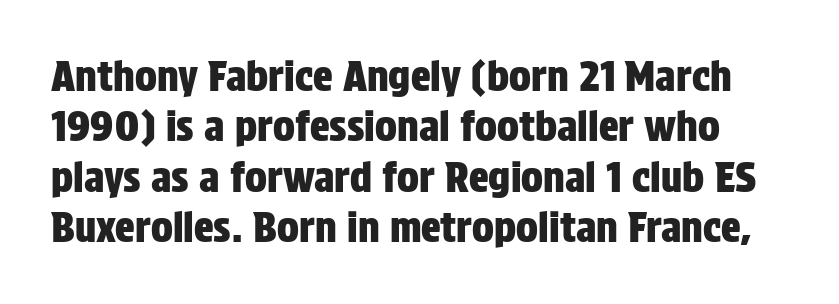
{"serif": "no", "italic": "no", "width": "condensed", "stroke_contrast": "low", "x_height": "large", "monospaced": "no", "underline": "no", "line_spacing_ratio": 1.23, "letter_spacing": "normal", "letter_spacing_em": 0.0, "glyph_px": 41}
